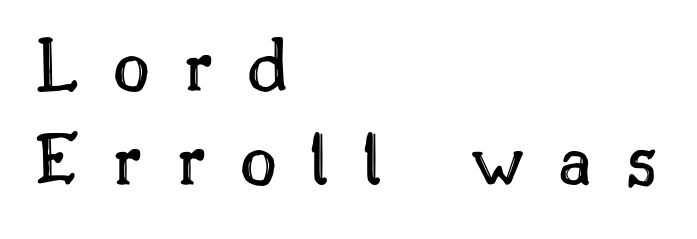
{"italic": "no", "width": "normal", "x_height": "small", "monospaced": "no", "underline": "no", "align": "left", "line_spacing_ratio": 1.18, "letter_spacing": "wide", "letter_spacing_em": 0.42, "glyph_px": 80}
